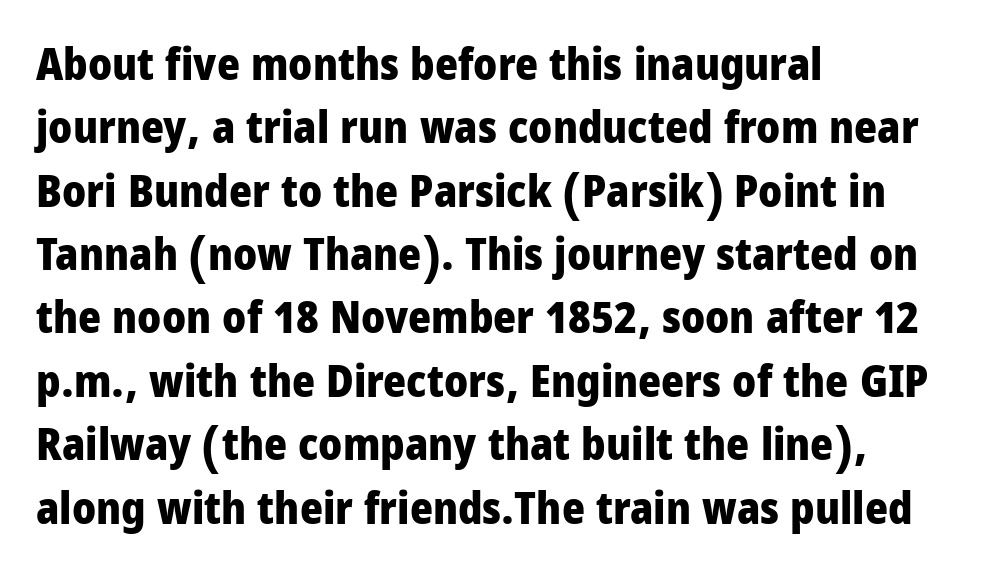
{"serif": "no", "italic": "no", "bold": "yes", "weight": "heavy", "width": "condensed", "stroke_contrast": "low", "x_height": "large", "monospaced": "no", "underline": "no", "align": "left", "line_spacing": "normal", "line_spacing_ratio": 1.44, "letter_spacing": "normal", "letter_spacing_em": 0.0, "glyph_px": 44}
